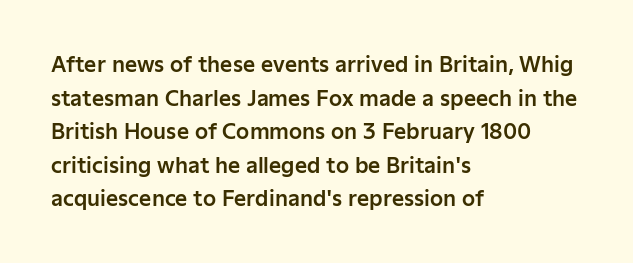
Between one letter and the next there's only the usual sliver of space. The baseline area is clear. Vertically, the passage feels balanced, rows spaced as you'd expect. This sample is left-justified, so line endings fall wherever the words run out.
